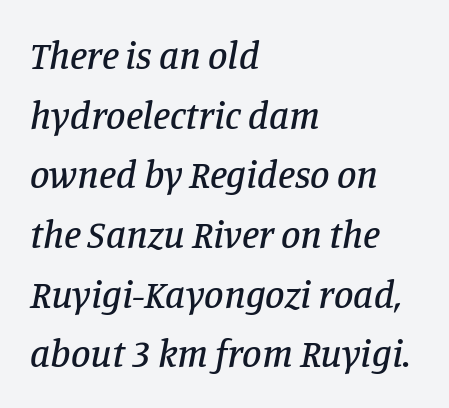
Think of a printed novel: that variable character pitch is what you see here. The ragged edge is on the right, which tells us the setting is flush left. An italicized treatment has been applied to the whole sample. Letter spacing: default. Note: serifs present on the glyphs.
